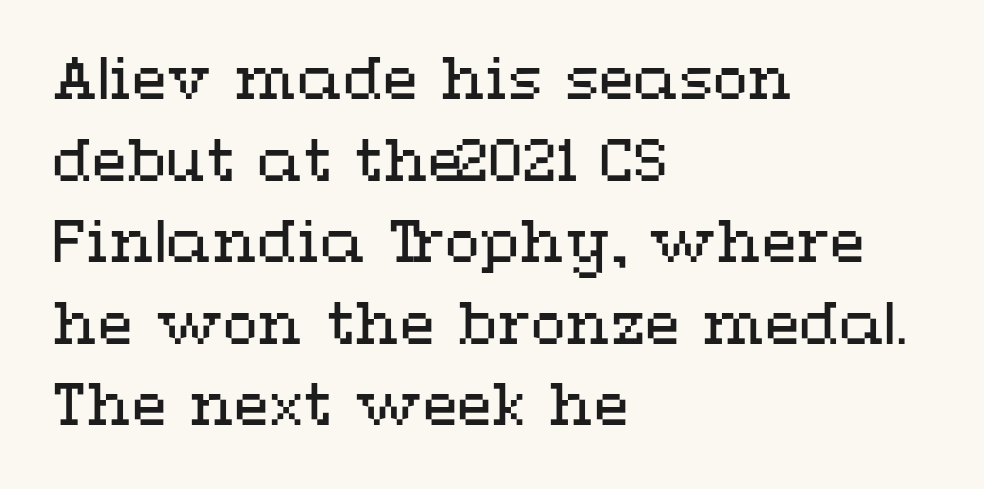
The image shows 57 px regular-weight, wide type, upright; set left-aligned, normal line spacing (1.43x), normal letter spacing, not underlined; medium stroke contrast and a medium x-height.
